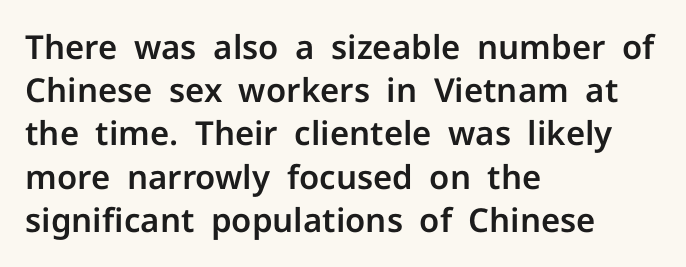
No feet cap the strokes, marking this as sans-serif type. These lines stack with their left ends in a neat column. The lettering holds an erect, upright posture throughout. Think of a printed novel: that variable character pitch is what you see here. The lines sit at an ordinary, default distance from one another. Standard letterfit; no display-style spreading of the glyphs.
